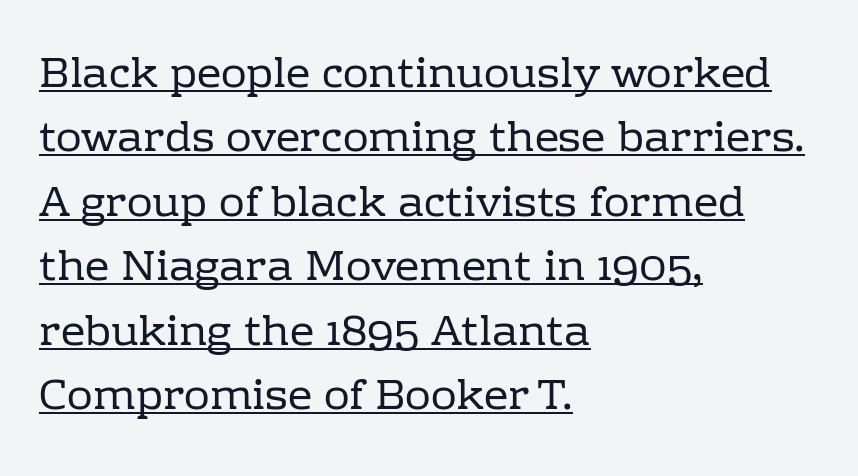
The strokes carry an ordinary text weight at most. In designer terms, the underline attribute is active on this setting. Spacing verdict: proportional, widths tailored to each character. Does the lettering tilt? It doesn't — this is upright. The letters sit at their default tracking, neither squeezed nor spread. The rows are spaced the way most documents space them.
